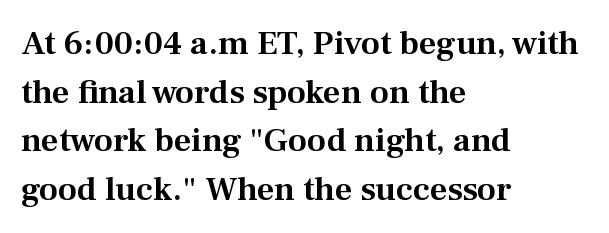
Q: Is the text italic (slanted)? A: No, it is upright.
Q: Is the typeface a serif or a sans-serif typeface? A: Serif.
Q: Is the text underlined? A: No.
Q: How is the paragraph aligned? A: Left-aligned.
Q: Is the spacing between letters normal or unusually wide? A: Normal.
Q: Is the spacing between lines tight, normal or loose? A: Normal.
Q: Width (condensed, normal, or wide)? A: Normal.
Q: Stroke contrast? A: Medium.
Q: x-height? A: Medium.
Q: Monospaced? A: No.
